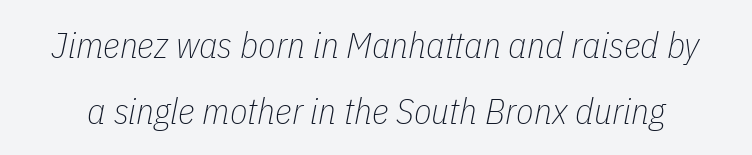
The image shows 36 px thin, condensed type, italic (leaning right); set line spacing 1.83x, normal letter spacing, not underlined; low stroke contrast and a medium x-height.
